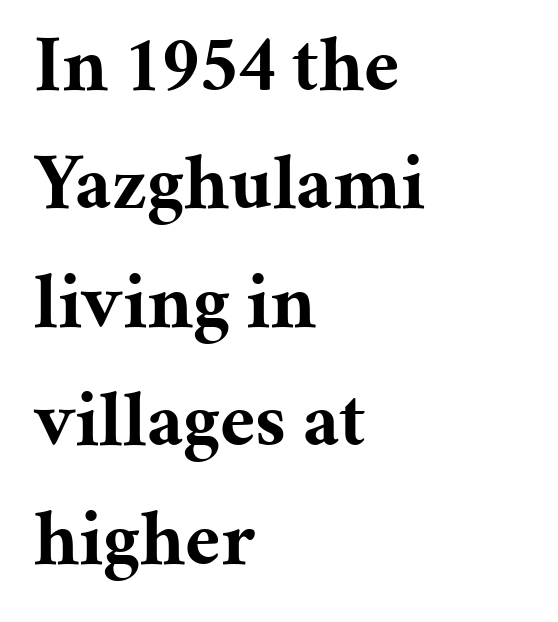
Q: Is the text bold? A: Yes.
Q: Is the text italic (slanted)? A: No, it is upright.
Q: Is the typeface a serif or a sans-serif typeface? A: Serif.
Q: Is the text underlined? A: No.
Q: How is the paragraph aligned? A: Left-aligned.
Q: Is the spacing between letters normal or unusually wide? A: Normal.
Q: Is the spacing between lines tight, normal or loose? A: Normal.
Q: Width (condensed, normal, or wide)? A: Normal.
Q: Stroke contrast? A: Medium.
Q: x-height? A: Medium.
Q: Monospaced? A: No.
